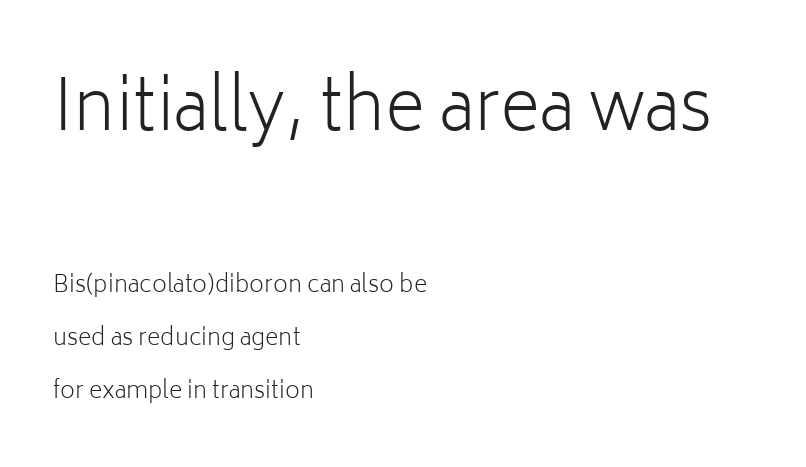
Q: Is the text bold? A: No.
Q: Is the text italic (slanted)? A: No, it is upright.
Q: Is the typeface a serif or a sans-serif typeface? A: Sans-serif.
Q: Is the text underlined? A: No.
Q: How is the paragraph aligned? A: Left-aligned.
Q: Is the spacing between letters normal or unusually wide? A: Normal.
Q: Is the spacing between lines tight, normal or loose? A: Loose.
Q: Which block of text is set in a larger size, the first (top) or the second (bottom)? A: The first (top) one.
Q: Width (condensed, normal, or wide)? A: Normal.
Q: Stroke contrast? A: Low.
Q: x-height? A: Medium.
Q: Monospaced? A: No.
